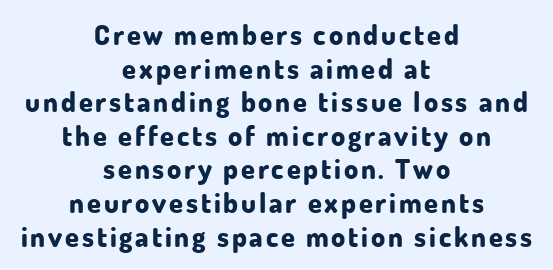
Q: Is the text bold? A: Yes.
Q: Is the text italic (slanted)? A: No, it is upright.
Q: Is the typeface a serif or a sans-serif typeface? A: Sans-serif.
Q: Is the text underlined? A: No.
Q: How is the paragraph aligned? A: Centered.
Q: Width (condensed, normal, or wide)? A: Normal.
Q: Stroke contrast? A: Low.
Q: x-height? A: Small.
Q: Monospaced? A: No.
